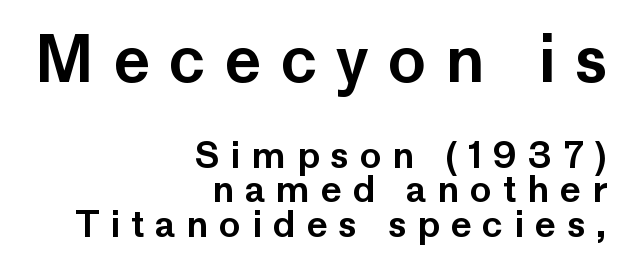
{"serif": "no", "italic": "no", "width": "normal", "stroke_contrast": "low", "x_height": "medium", "monospaced": "no", "underline": "no", "align": "right", "line_spacing": "tight", "line_spacing_ratio": 0.97, "letter_spacing": "wide", "letter_spacing_em": 0.3, "larger_block": "first", "size_ratio": 1.75, "glyph_px": 63}
